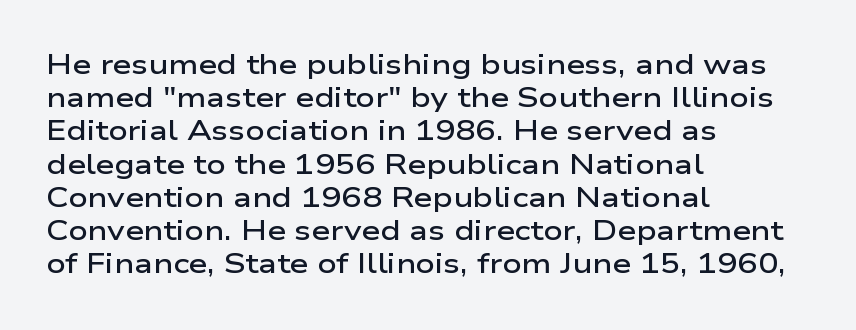
Short and long lines alike share a common starting point at left. The axis of the letterforms is exactly vertical. Plain, unruled lines of type. Caption: semibold face, moderately heavy strokes. How are the letters spaced? Ordinarily, with no added tracking.
